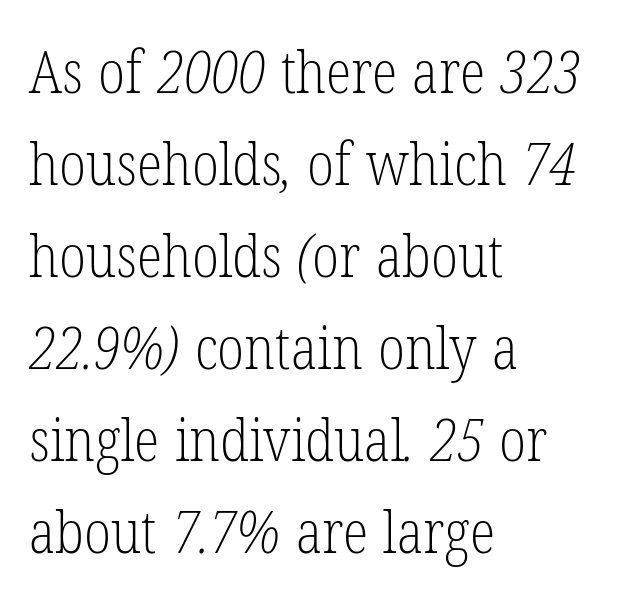
The weight tops out at a normal text grade. These lines are rendered in a variable-pitch font. Underlining? Definitely not there. Rows of type keep a routine distance in the vertical direction. The type is set solid horizontally, with unmodified tracking.
